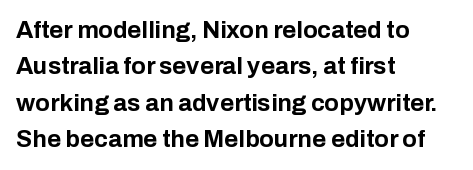
The image shows 24 px bold type, upright; set left-aligned, normal line spacing (1.52x), normal letter spacing, not underlined.
